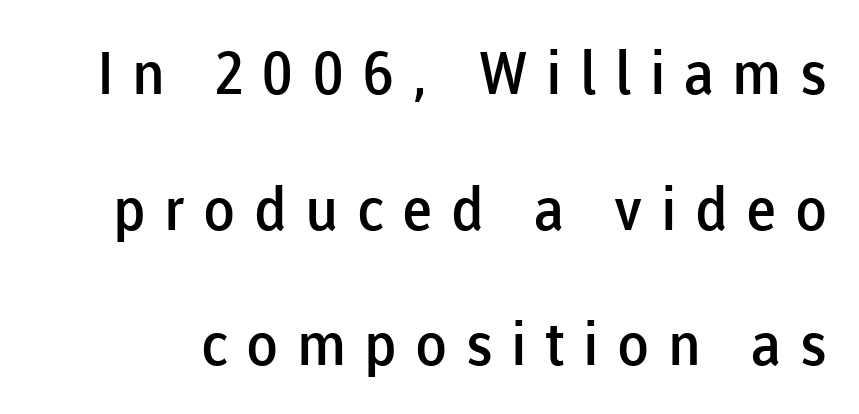
Q: Is the text bold? A: Semi-bold.
Q: Is the text italic (slanted)? A: No, it is upright.
Q: Is the typeface a serif or a sans-serif typeface? A: Sans-serif.
Q: Is the text underlined? A: No.
Q: Is the spacing between letters normal or unusually wide? A: Unusually wide.
Q: Is the spacing between lines tight, normal or loose? A: Loose.
Q: Width (condensed, normal, or wide)? A: Normal.
Q: Stroke contrast? A: Low.
Q: x-height? A: Medium.
Q: Monospaced? A: No.
